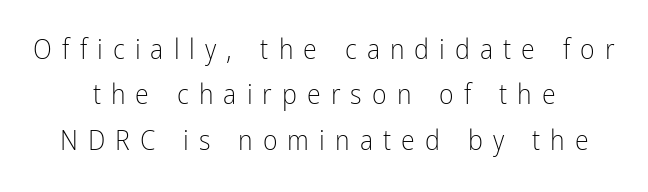
{"serif": "no", "italic": "no", "bold": "no", "weight": "light", "width": "condensed", "stroke_contrast": "low", "x_height": "medium", "monospaced": "no", "underline": "no", "align": "center", "line_spacing": "normal", "line_spacing_ratio": 1.62, "letter_spacing": "wide", "letter_spacing_em": 0.36, "glyph_px": 28}
